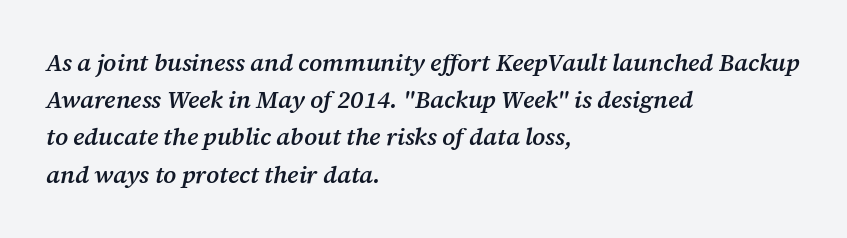
Posture: slanted. Compared with typical paragraphs, the rows here are spaced about the same. The string is rendered with underlining switched off. The tracking reads as untouched default to a designer's eye.
